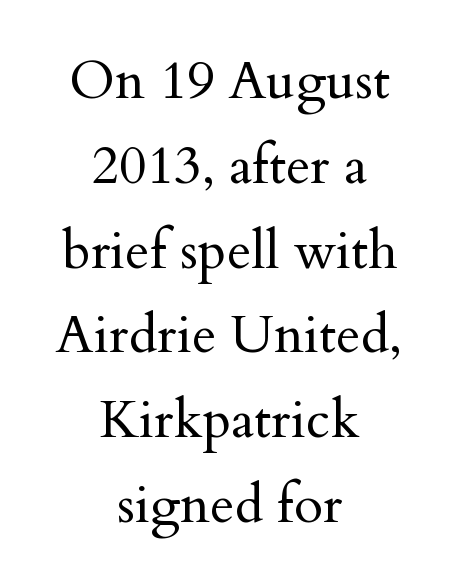
{"serif": "yes", "italic": "no", "bold": "no", "weight": "regular", "width": "normal", "stroke_contrast": "medium", "x_height": "small", "monospaced": "no", "underline": "no", "align": "center", "line_spacing": "normal", "line_spacing_ratio": 1.6, "letter_spacing": "normal", "letter_spacing_em": 0.0, "glyph_px": 53}
